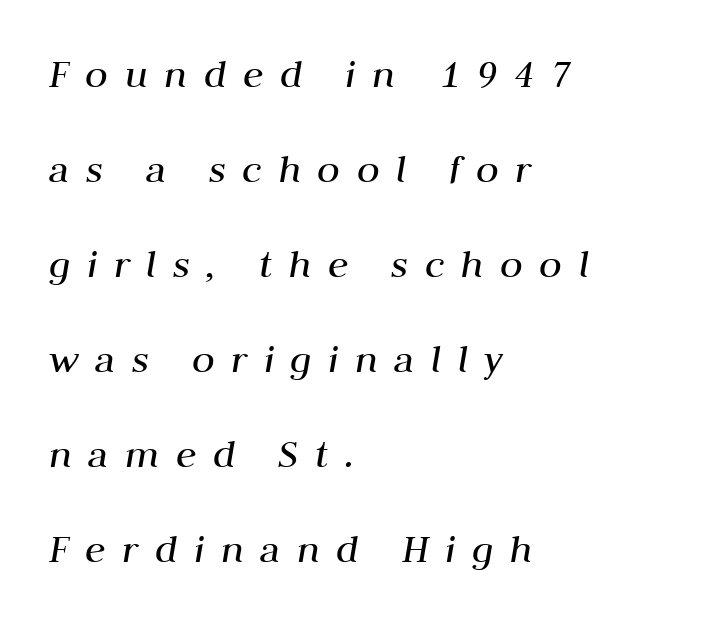
The image shows 42 px regular-weight type, italic (leaning right); set left-aligned, loose line spacing (2.26x), unusually wide letter spacing (+0.39 em), not underlined; medium stroke contrast and a medium x-height.
